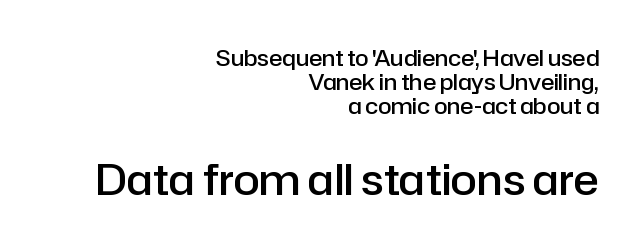
Q: Is the text bold? A: Semi-bold.
Q: Is the text italic (slanted)? A: No, it is upright.
Q: Is the typeface a serif or a sans-serif typeface? A: Sans-serif.
Q: Is the text underlined? A: No.
Q: How is the paragraph aligned? A: Right-aligned.
Q: Is the spacing between letters normal or unusually wide? A: Normal.
Q: Is the spacing between lines tight, normal or loose? A: Tight.
Q: Which block of text is set in a larger size, the first (top) or the second (bottom)? A: The second (bottom) one.
Q: Width (condensed, normal, or wide)? A: Normal.
Q: Stroke contrast? A: Low.
Q: x-height? A: Medium.
Q: Monospaced? A: No.
